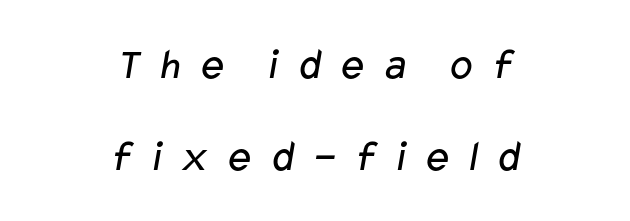
Q: Is the text bold? A: No.
Q: Is the typeface a serif or a sans-serif typeface? A: Sans-serif.
Q: Is the text underlined? A: No.
Q: How is the paragraph aligned? A: Centered.
Q: Is the spacing between letters normal or unusually wide? A: Unusually wide.
Q: Is the spacing between lines tight, normal or loose? A: Loose.
Q: Width (condensed, normal, or wide)? A: Wide.
Q: Stroke contrast? A: Low.
Q: x-height? A: Medium.
Q: Monospaced? A: No.
